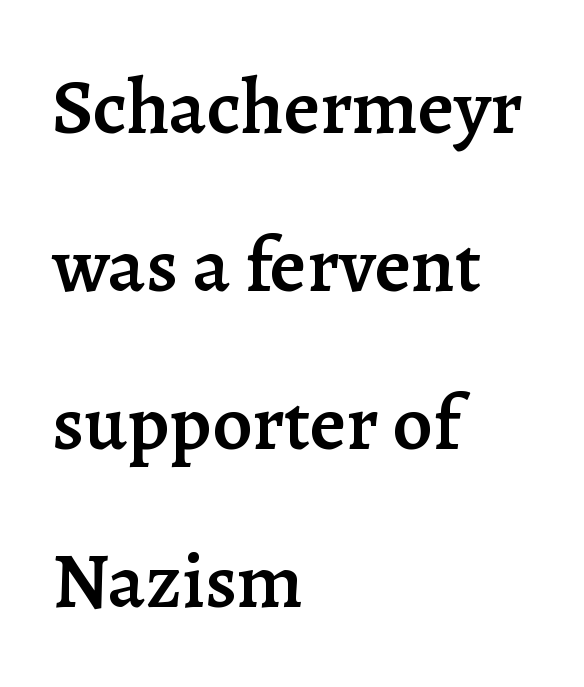
{"serif": "yes", "italic": "no", "bold": "semi", "weight": "semibold", "width": "normal", "stroke_contrast": "low", "x_height": "medium", "monospaced": "no", "underline": "no", "align": "left", "line_spacing": "loose", "line_spacing_ratio": 2.0, "letter_spacing": "normal", "letter_spacing_em": 0.0, "glyph_px": 79}
